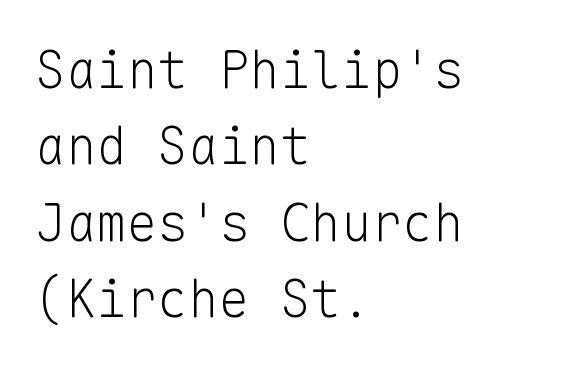
Q: Is the text bold? A: No.
Q: Is the text italic (slanted)? A: No, it is upright.
Q: Is the typeface a serif or a sans-serif typeface? A: Sans-serif.
Q: Is the text underlined? A: No.
Q: How is the paragraph aligned? A: Left-aligned.
Q: Is the spacing between letters normal or unusually wide? A: Normal.
Q: Is the spacing between lines tight, normal or loose? A: Normal.
Q: Width (condensed, normal, or wide)? A: Normal.
Q: Stroke contrast? A: Low.
Q: x-height? A: Medium.
Q: Monospaced? A: Yes.
